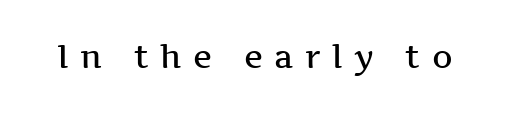
{"serif": "yes", "italic": "no", "bold": "semi", "weight": "semibold", "width": "wide", "stroke_contrast": "medium", "x_height": "medium", "monospaced": "no", "underline": "no", "letter_spacing": "wide", "letter_spacing_em": 0.36, "glyph_px": 32}
